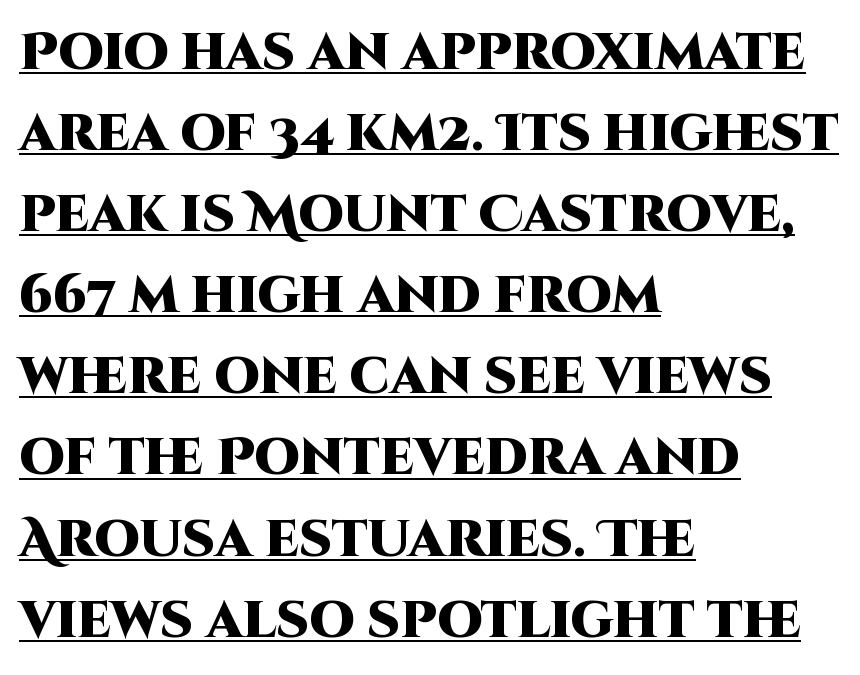
The image shows 51 px heavy sans-serif type, upright; set left-aligned, normal line spacing (1.59x), normal letter spacing, underlined; high stroke contrast and a large x-height.
